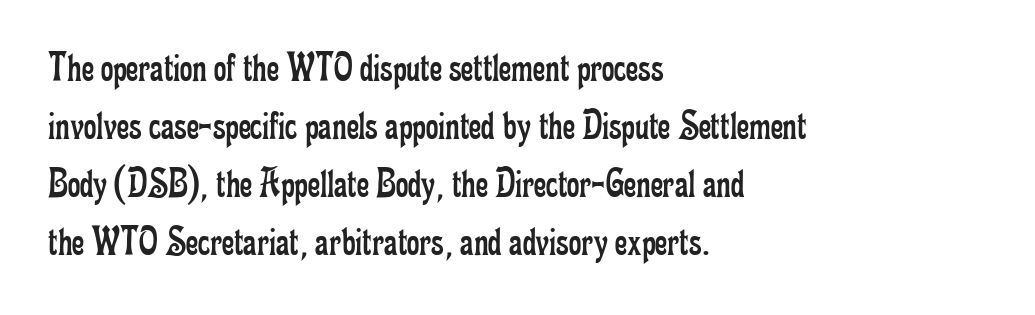
{"serif": "yes", "italic": "no", "bold": "no", "weight": "regular", "width": "condensed", "stroke_contrast": "low", "x_height": "small", "monospaced": "no", "underline": "no", "align": "left", "line_spacing": "normal", "line_spacing_ratio": 1.35, "letter_spacing": "normal", "letter_spacing_em": 0.0, "glyph_px": 43}
